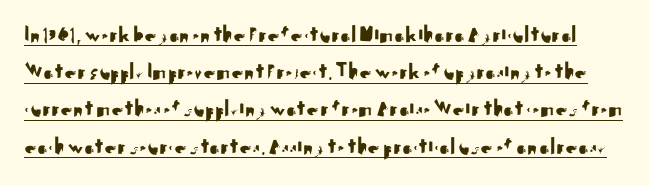
The image shows 24 px text type, upright; set normal line spacing (1.55x), normal letter spacing, underlined.
